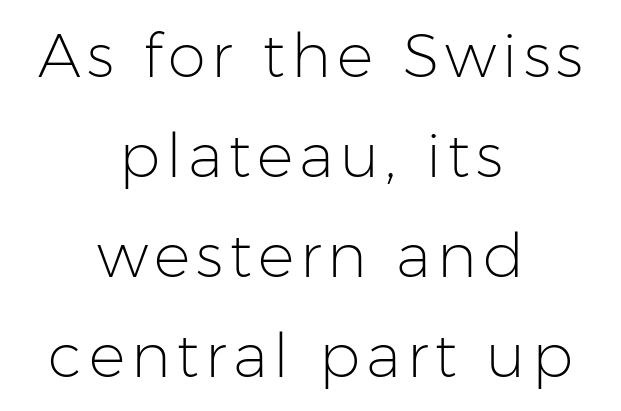
Letters rest on an invisible, unmarked baseline. The passage shown is typeset with a sans-serif family. Posture: straight, roman, zero tilt. Normally led — the rows are evenly, conventionally spaced.
